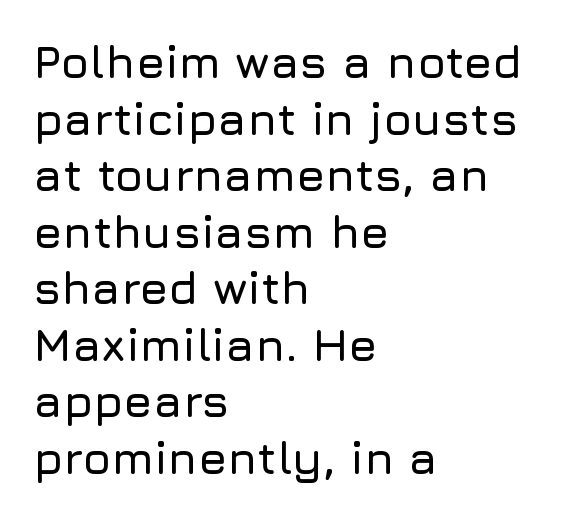
The lettering stays uniformly vertical, giving the passage a roman look. Nothing sits at the stroke ends, so this counts as sans-serif. Which margin do the lines hug? The left one — the right edge is uneven. Looks like regular typesetting: each glyph gets only the width it needs. Compared with typical body copy, the letter spacing here is the same.
